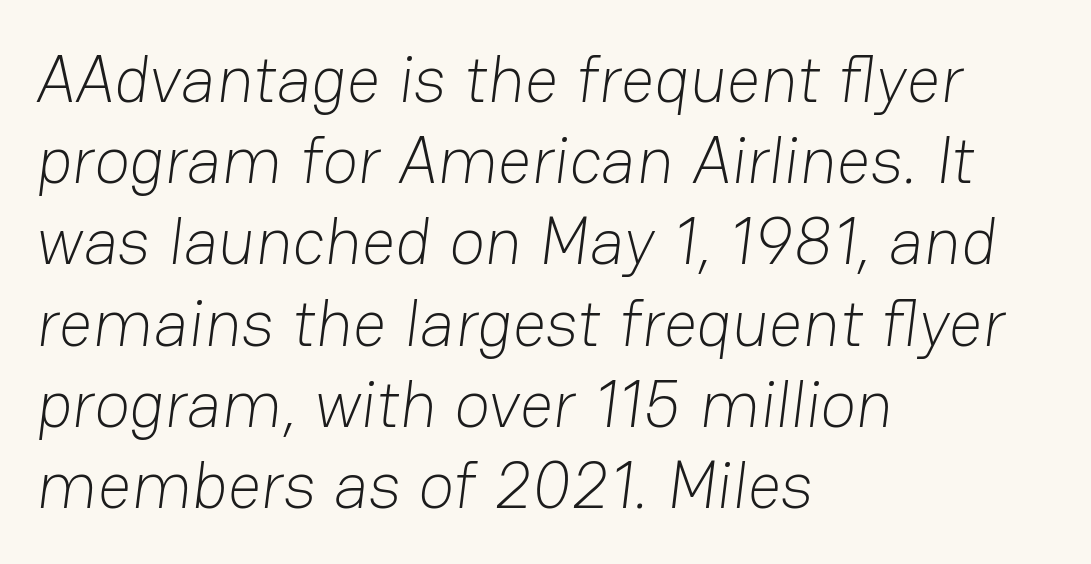
Q: Is the text bold? A: No.
Q: Is the typeface a serif or a sans-serif typeface? A: Sans-serif.
Q: Is the text underlined? A: No.
Q: How is the paragraph aligned? A: Left-aligned.
Q: Is the spacing between letters normal or unusually wide? A: Normal.
Q: Width (condensed, normal, or wide)? A: Normal.
Q: Stroke contrast? A: Low.
Q: x-height? A: Medium.
Q: Monospaced? A: No.
